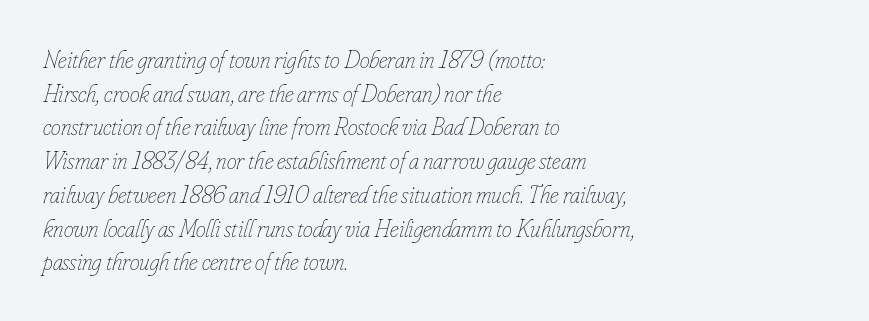
The image shows 25 px text type, italic (leaning right); set left-aligned, normal line spacing (1.35x), normal letter spacing, not underlined.
